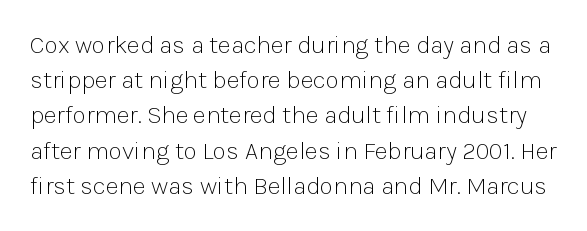
Q: Is the text bold? A: No.
Q: Is the text italic (slanted)? A: No, it is upright.
Q: Is the text underlined? A: No.
Q: Is the spacing between letters normal or unusually wide? A: Normal.
Q: Is the spacing between lines tight, normal or loose? A: Normal.
